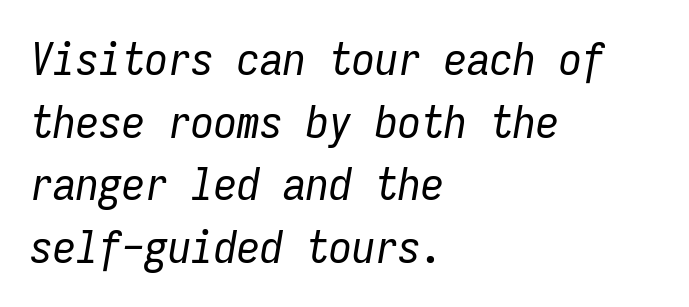
A typesetter would call this leading conventional body-copy spacing. Only glyphs here, with clear space below each row. You could call the tracking neutral — neither tight nor loose. The typesetter chose a ragged-right arrangement here.
